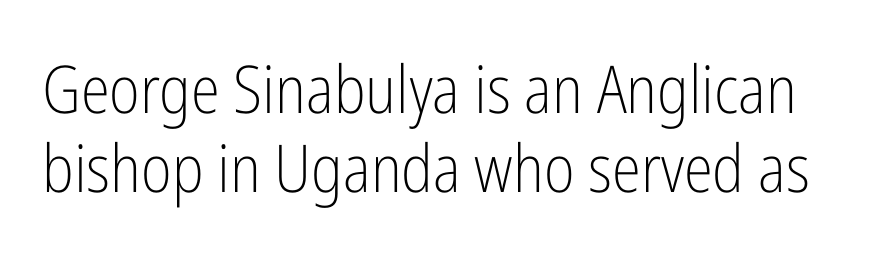
{"serif": "no", "italic": "no", "bold": "no", "weight": "light", "width": "condensed", "stroke_contrast": "low", "x_height": "medium", "monospaced": "no", "underline": "no", "line_spacing_ratio": 1.19, "letter_spacing": "normal", "letter_spacing_em": 0.0, "glyph_px": 66}
